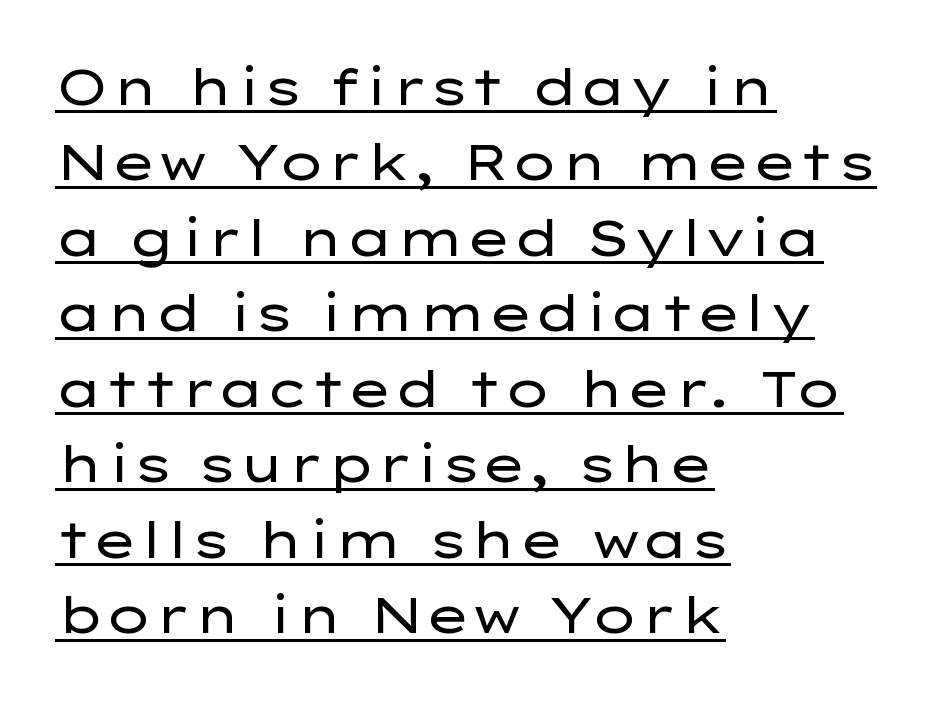
Q: Is the text bold? A: No.
Q: Is the text italic (slanted)? A: No, it is upright.
Q: Is the typeface a serif or a sans-serif typeface? A: Sans-serif.
Q: Is the text underlined? A: Yes.
Q: How is the paragraph aligned? A: Left-aligned.
Q: Is the spacing between letters normal or unusually wide? A: Normal.
Q: Is the spacing between lines tight, normal or loose? A: Normal.
Q: Width (condensed, normal, or wide)? A: Wide.
Q: Stroke contrast? A: Low.
Q: x-height? A: Medium.
Q: Monospaced? A: No.
